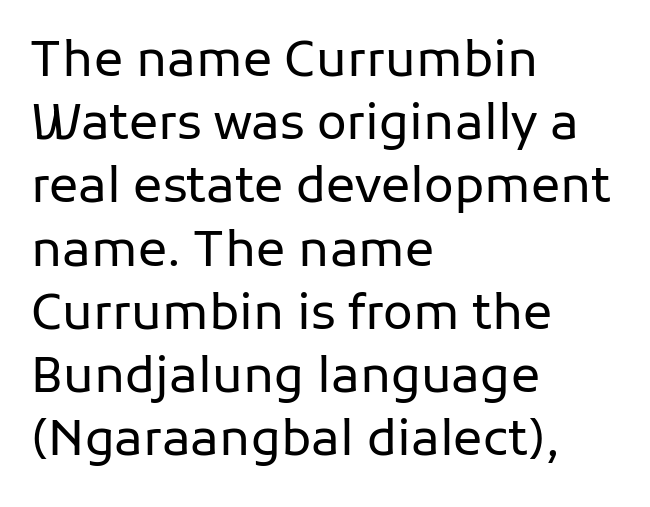
{"serif": "no", "italic": "no", "bold": "no", "weight": "regular", "width": "normal", "stroke_contrast": "low", "x_height": "medium", "monospaced": "no", "underline": "no", "align": "left", "line_spacing": "normal", "line_spacing_ratio": 1.29, "letter_spacing": "normal", "letter_spacing_em": 0.0, "glyph_px": 49}
